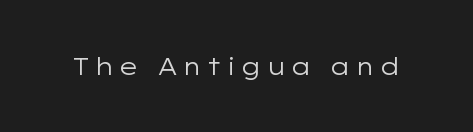
Only glyphs here, with clear space below each row. Posture: upright roman. The font is comparable to plain body text, perhaps lighter.
